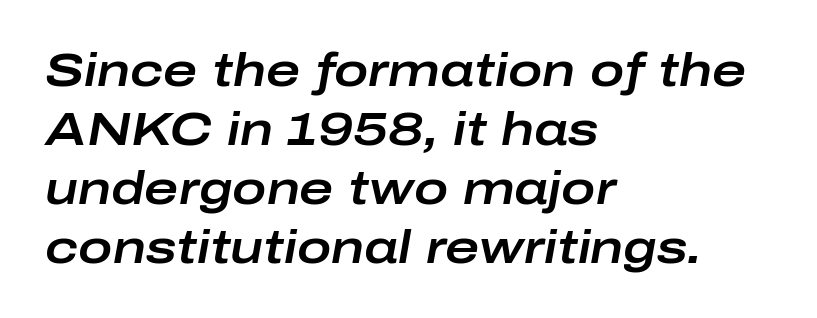
{"italic": "yes", "lean": "right", "slant_degrees": 10, "width": "wide", "stroke_contrast": "low", "x_height": "medium", "monospaced": "no", "underline": "no", "align": "left", "line_spacing": "normal", "line_spacing_ratio": 1.28, "letter_spacing": "normal", "letter_spacing_em": 0.0, "glyph_px": 46}
